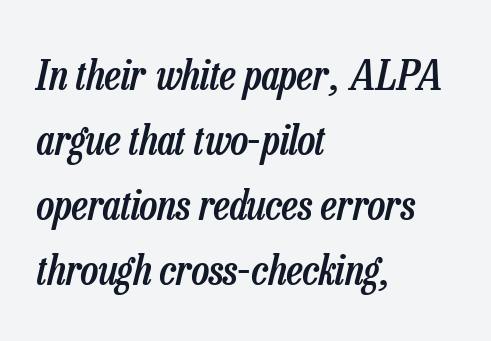
Does extra space separate the letters? No, they use regular spacing. The letters advance in unequal steps, a hallmark of proportional type. Typesetter's note: demi weight, one step under bold. Notice how the stems are inclined rather than vertical — that's the hallmark of italics. Notice how the passage keeps a crisp vertical edge on the left only. In terms of leading, this rendering sits right in the middle.
